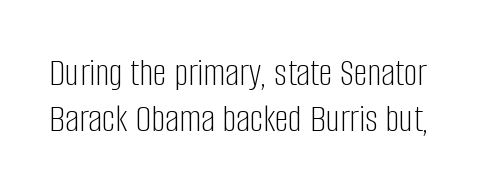
{"serif": "no", "italic": "no", "bold": "no", "weight": "light", "width": "condensed", "stroke_contrast": "low", "x_height": "large", "monospaced": "no", "underline": "no", "line_spacing_ratio": 1.18, "letter_spacing": "normal", "letter_spacing_em": 0.0, "glyph_px": 39}
